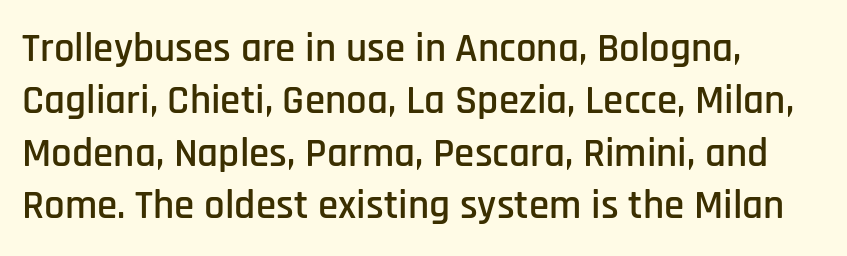
Inter-character spacing is left at the font's built-in metrics. Words float on clear page, feet unadorned. Do the characters align in a grid? No, the font is proportional. Line beginnings align vertically; line endings do not.
